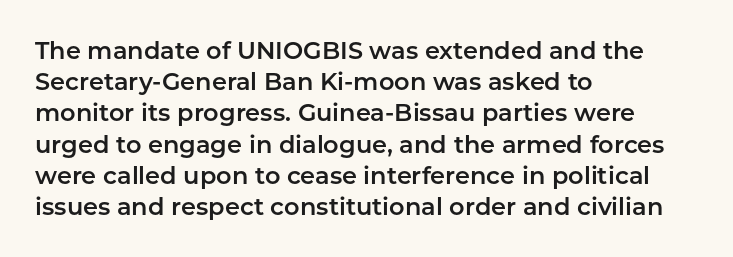
Does the copy run flush right? No — it runs flush left. The font's upright variant was chosen for this text. Descender tails drop into unmarked territory. Reading down the column, the eye jumps a familiar distance to each next line.
